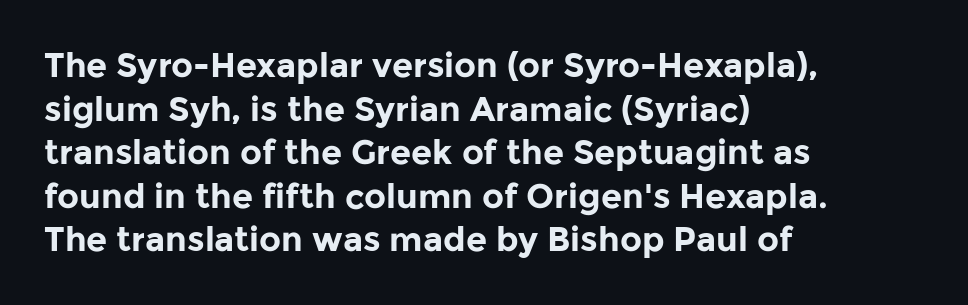
Q: Is the text bold? A: Yes.
Q: Is the text italic (slanted)? A: No, it is upright.
Q: Is the typeface a serif or a sans-serif typeface? A: Sans-serif.
Q: Is the text underlined? A: No.
Q: How is the paragraph aligned? A: Left-aligned.
Q: Is the spacing between letters normal or unusually wide? A: Normal.
Q: Is the spacing between lines tight, normal or loose? A: Normal.
Q: Width (condensed, normal, or wide)? A: Normal.
Q: Stroke contrast? A: Low.
Q: x-height? A: Medium.
Q: Monospaced? A: No.
